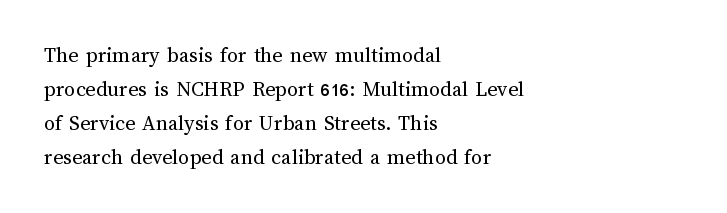
These lines stack with their left ends in a neat column. Any mark beneath the type? The region is blank. Short note: letters normally spaced. The type sits square on the baseline with zero lean.
